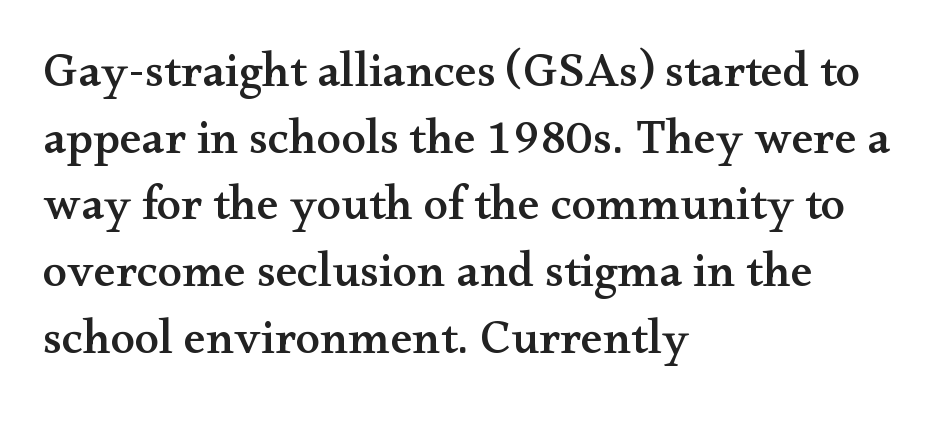
Plain, unruled lines of type. The block of text has a typical density, with ordinary space between rows. Nobody touched the tracking dial on this one. Think of a printed novel: that variable character pitch is what you see here.
